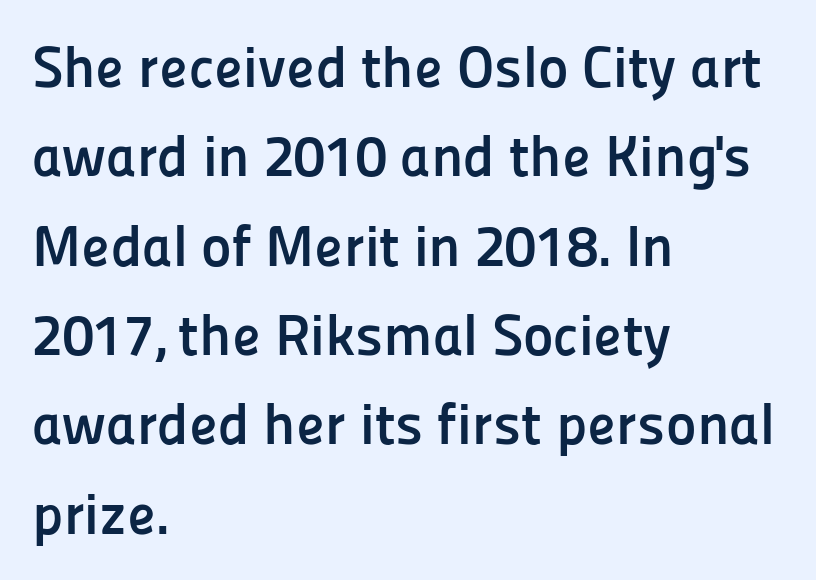
Q: Is the text bold? A: Yes.
Q: Is the text italic (slanted)? A: No, it is upright.
Q: Is the typeface a serif or a sans-serif typeface? A: Sans-serif.
Q: Is the text underlined? A: No.
Q: How is the paragraph aligned? A: Left-aligned.
Q: Is the spacing between letters normal or unusually wide? A: Normal.
Q: Is the spacing between lines tight, normal or loose? A: Normal.
Q: Width (condensed, normal, or wide)? A: Normal.
Q: Stroke contrast? A: Low.
Q: x-height? A: Medium.
Q: Monospaced? A: No.
